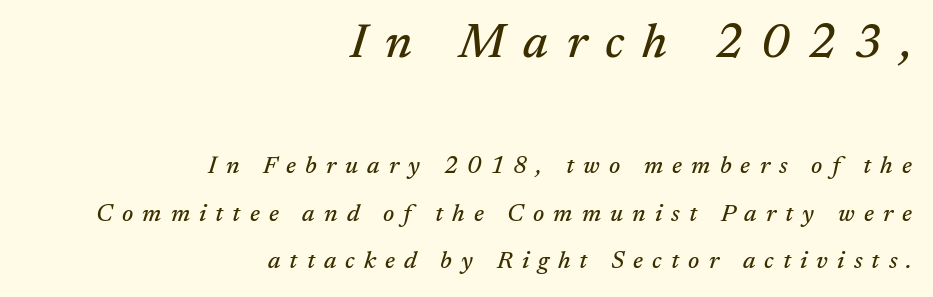
The image shows 48 px serif type, italic (leaning right); set right-aligned, loose line spacing (1.99x), unusually wide letter spacing (+0.38 em), not underlined; the first (top) block is 2.0x larger; medium stroke contrast and a medium x-height.
